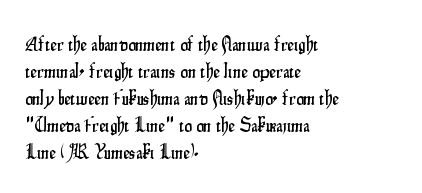
No word sits above an underline. Rendered with straight, roman letterforms. A typesetter would call this leading conventional body-copy spacing. Nothing unusual about the tracking: characters are spaced as the font intends. Line starts are locked; line ends wander.
